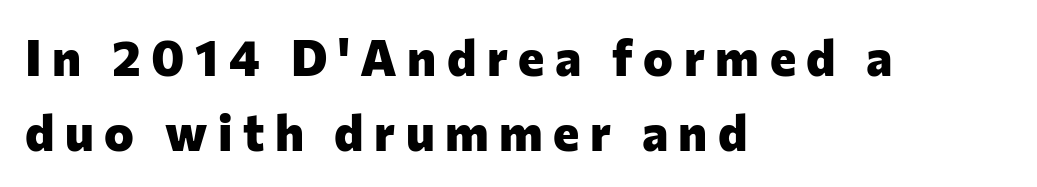
Q: Is the text bold? A: Yes.
Q: Is the text italic (slanted)? A: No, it is upright.
Q: Is the typeface a serif or a sans-serif typeface? A: Sans-serif.
Q: Is the text underlined? A: No.
Q: How is the paragraph aligned? A: Left-aligned.
Q: Is the spacing between letters normal or unusually wide? A: Unusually wide.
Q: Is the spacing between lines tight, normal or loose? A: Normal.
Q: Width (condensed, normal, or wide)? A: Normal.
Q: Stroke contrast? A: Low.
Q: x-height? A: Medium.
Q: Monospaced? A: No.
